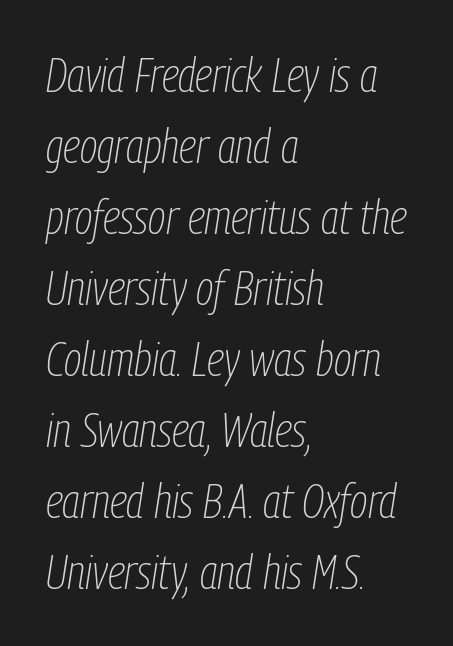
The image shows 47 px thin, condensed type, italic (leaning right); set left-aligned, normal line spacing (1.51x), normal letter spacing, not underlined; low stroke contrast and a medium x-height.
